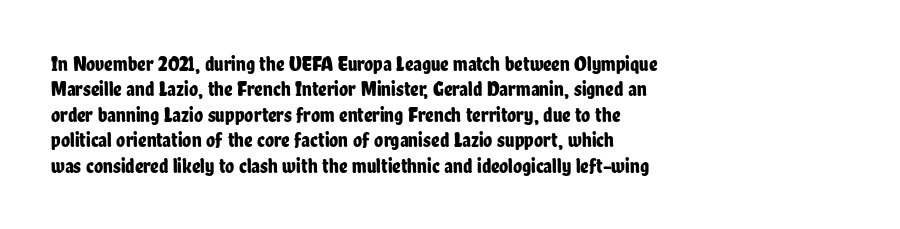
Q: Is the text italic (slanted)? A: No, it is upright.
Q: Is the text underlined? A: No.
Q: How is the paragraph aligned? A: Left-aligned.
Q: Is the spacing between letters normal or unusually wide? A: Normal.
